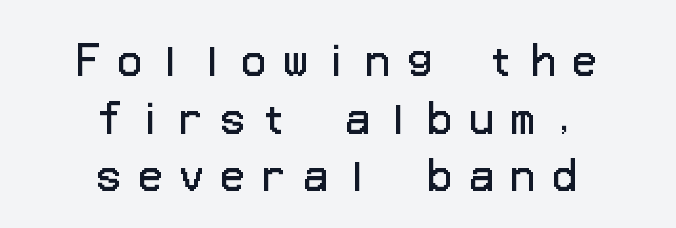
{"serif": "no", "italic": "no", "bold": "no", "weight": "regular", "width": "normal", "stroke_contrast": "low", "x_height": "medium", "underline": "no", "align": "center", "line_spacing": "normal", "line_spacing_ratio": 1.44, "letter_spacing": "wide", "letter_spacing_em": 0.43, "glyph_px": 40}
